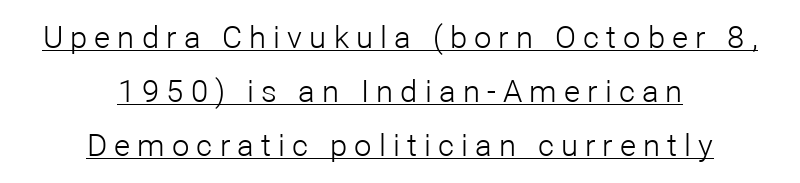
Q: Is the text bold? A: No.
Q: Is the text italic (slanted)? A: No, it is upright.
Q: Is the typeface a serif or a sans-serif typeface? A: Sans-serif.
Q: Is the text underlined? A: Yes.
Q: How is the paragraph aligned? A: Centered.
Q: Is the spacing between letters normal or unusually wide? A: Unusually wide.
Q: Width (condensed, normal, or wide)? A: Normal.
Q: Stroke contrast? A: Low.
Q: x-height? A: Medium.
Q: Monospaced? A: No.
